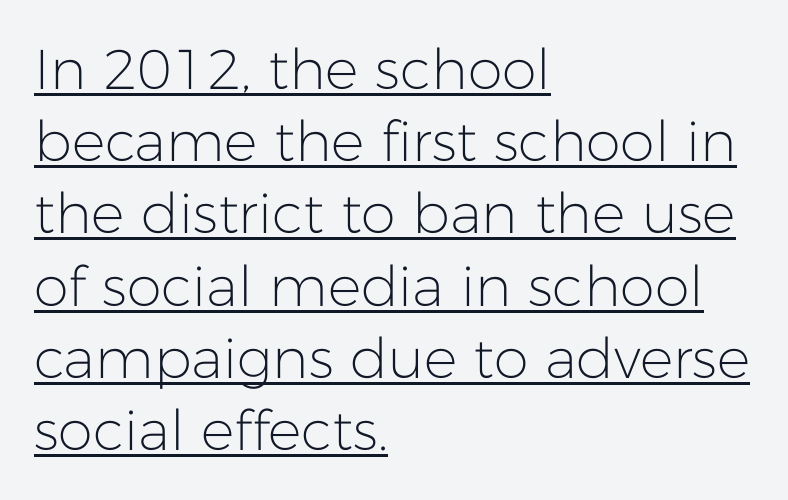
Characters follow at the spacing the type designer built in. You could not count columns in this text — the font is proportionally spaced. Ascenders rise straight up at ninety degrees. Compared with typical paragraphs, the rows here are spaced about the same. Compared with undecorated copy, this sample adds a rule below the words.
